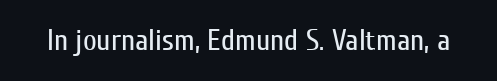
{"serif": "no", "italic": "no", "bold": "no", "weight": "regular", "width": "condensed", "stroke_contrast": "low", "x_height": "medium", "monospaced": "no", "underline": "no", "letter_spacing": "normal", "letter_spacing_em": 0.0, "glyph_px": 30}
